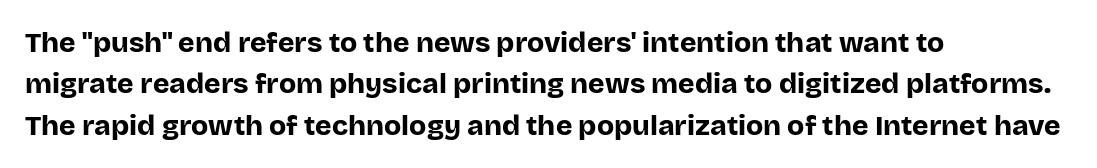
The rendering shows plain stroke endings on the letterforms — a sans-serif design. When letters stand straight like this, we call the style roman or upright. Nobody drew a line under any word here. The setting favours the left margin, as ordinary paragraphs usually do. Vertically, the passage feels balanced, rows spaced as you'd expect.
